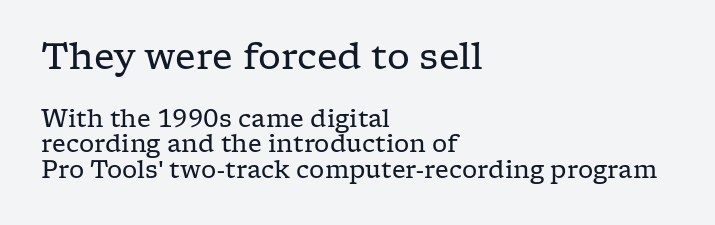
The image shows 36 px regular-weight, wide serif type, upright; set left-aligned, tight line spacing (1.06x), normal letter spacing, not underlined; the first (top) block is 1.5x larger; low stroke contrast and a medium x-height.
